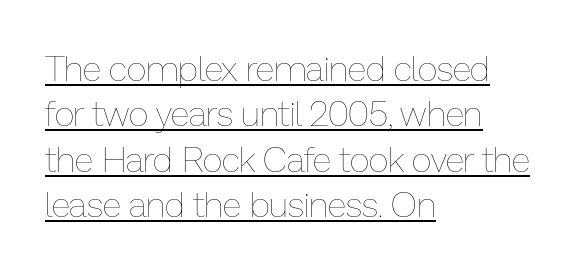
The image shows 35 px thin type, upright; set left-aligned, normal line spacing (1.3x), normal letter spacing, underlined; low stroke contrast and a medium x-height.
